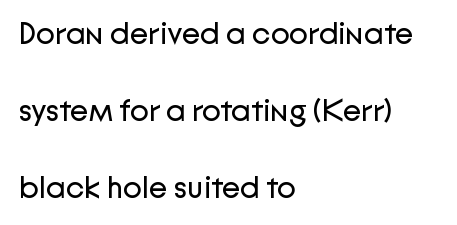
Tracking value appears to be zero — textbook default spacing. Summary of weight: not heavy and not bold. Has an underline been added? It has not. Italic? Not at all — the glyphs are vertical. The letters carry no serifs — their stems end cleanly without finishing strokes.
